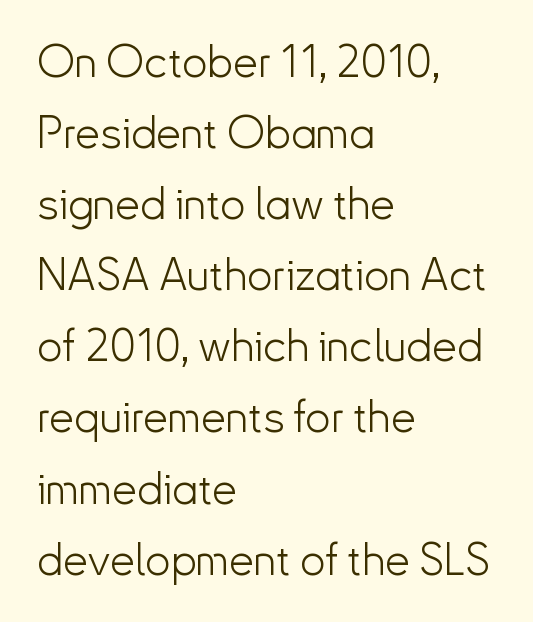
The image shows 45 px light sans-serif type, upright; set left-aligned, normal line spacing (1.58x), normal letter spacing, not underlined; low stroke contrast and a small x-height.
